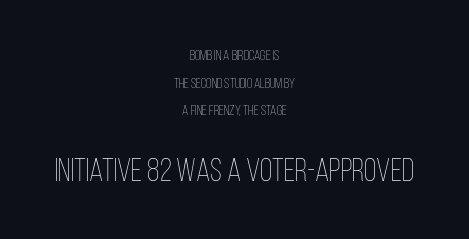
The space between consecutive lines is lavish. Spacing between characters is what you'd get straight out of the box. Is the stroke heavy? The answer is a plain regular-or-lighter. Descender tails drop into unmarked territory. Character size in the trailing block exceeds that of the leading block.
